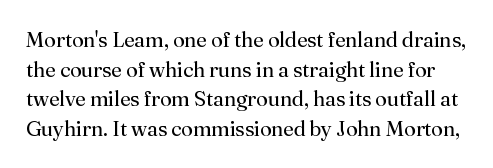
{"italic": "no", "bold": "no", "underline": "no", "line_spacing": "normal", "line_spacing_ratio": 1.41, "letter_spacing": "normal", "letter_spacing_em": 0.0, "glyph_px": 21}
